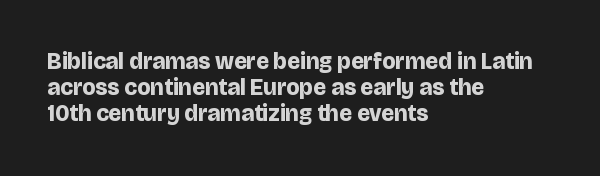
The image shows 23 px bold type, upright; set left-aligned, tight line spacing (1.14x), normal letter spacing, not underlined.
